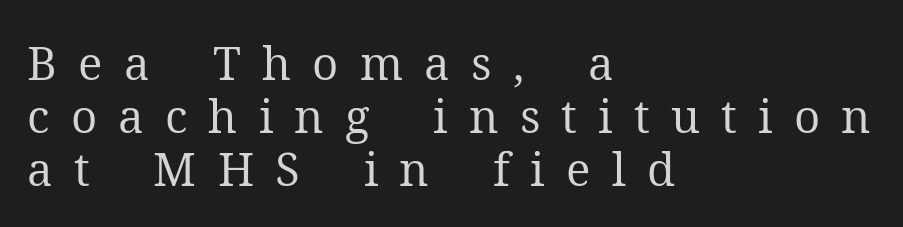
These lines are set flush left with a ragged right edge. No chunkiness to these letters — they're not bold. Does extra space separate the letters? Yes, quite a lot of it. Proportional: the letters do not fall into vertical columns. I'd call this a serif setting — the letters wear small feet. A roman cut, with each character standing at attention.
